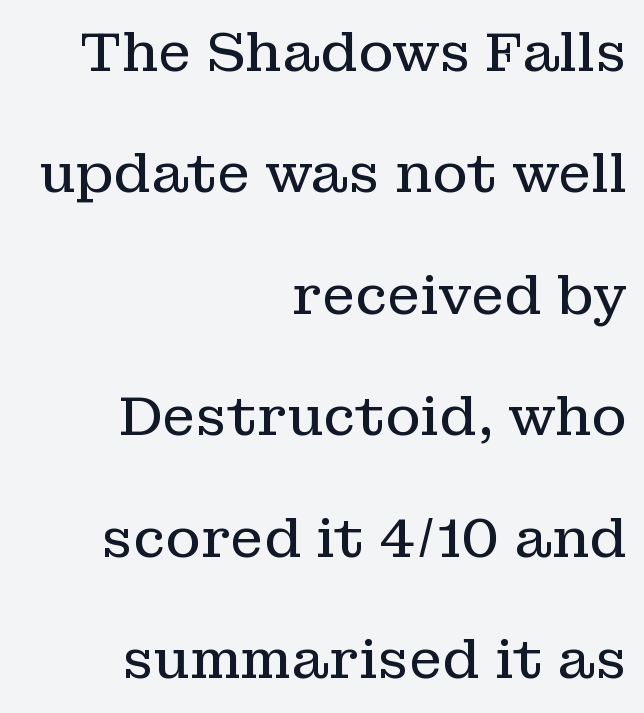
The typesetter chose a ragged-left arrangement here. Small tapered or slab feet sit at the stroke ends, so this counts as serif. No italicization has been applied; the sample stays upright. Students, observe: this is what heavily led, spacious text looks like. Varying glyph widths throughout — classic text-font behaviour. The cut favours lightness, reaching ordinary text weight at its darkest.
